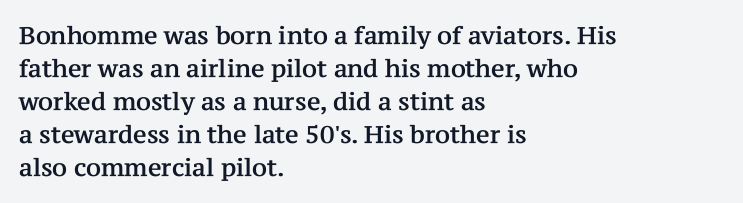
{"italic": "no", "underline": "no", "align": "left", "line_spacing": "normal", "line_spacing_ratio": 1.38, "letter_spacing": "normal", "letter_spacing_em": 0.0, "glyph_px": 24}
